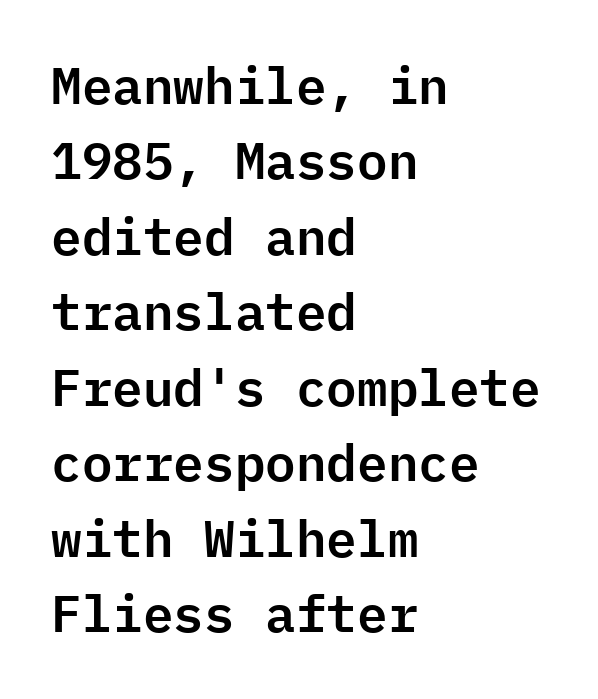
The image shows 51 px sans-serif type, upright, monospaced; set left-aligned, normal line spacing (1.48x), normal letter spacing, not underlined; low stroke contrast and a medium x-height.
